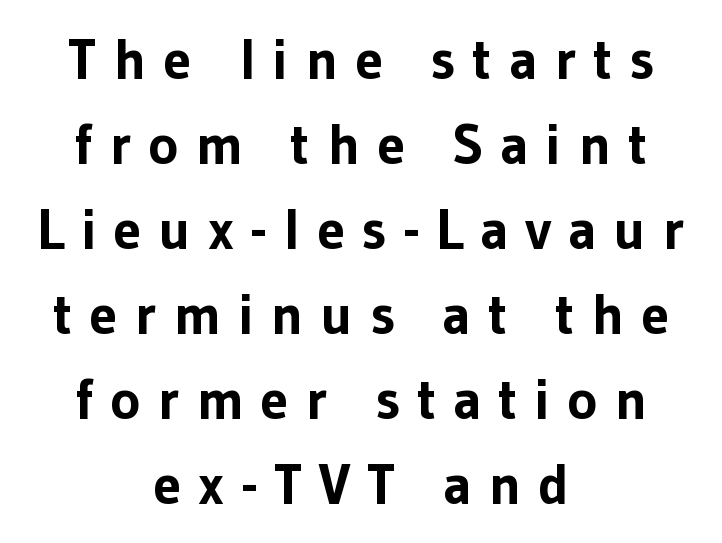
{"serif": "no", "italic": "no", "bold": "yes", "weight": "bold", "width": "normal", "stroke_contrast": "low", "x_height": "medium", "monospaced": "no", "underline": "no", "align": "center", "line_spacing": "normal", "line_spacing_ratio": 1.49, "letter_spacing": "wide", "letter_spacing_em": 0.29, "glyph_px": 57}
